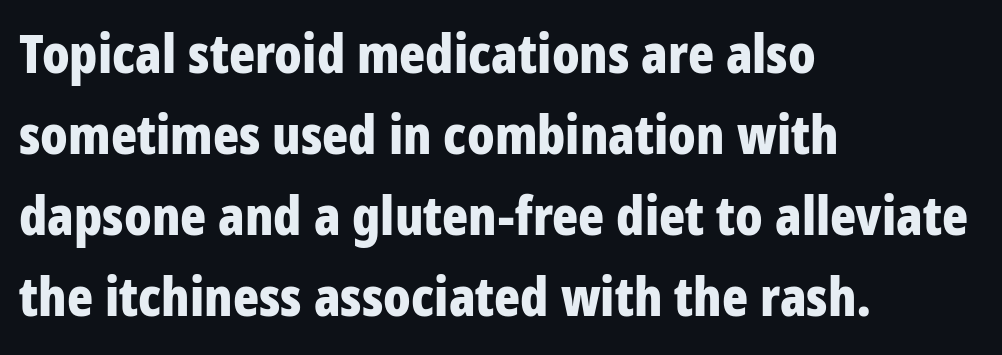
The type family on display is of the sans-serif kind. The text block is weighted toward the left margin, trailing off unevenly rightward. The letterforms sit shoulder to shoulder at normal distance. Lines of text with bare space underneath. Leading: standard. Notice how thick the strokes are: this is what a full bold looks like.
